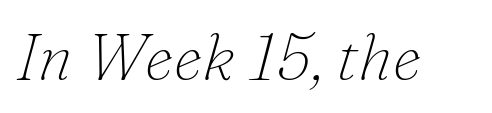
The image shows 65 px thin serif type, italic (leaning right); set normal letter spacing, not underlined; low stroke contrast and a small x-height.
